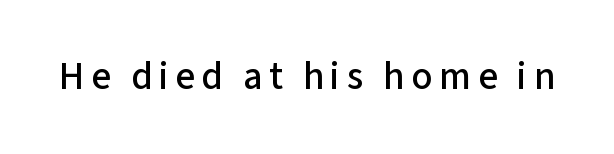
Q: Is the text italic (slanted)? A: No, it is upright.
Q: Is the typeface a serif or a sans-serif typeface? A: Sans-serif.
Q: Is the text underlined? A: No.
Q: Width (condensed, normal, or wide)? A: Normal.
Q: Stroke contrast? A: Low.
Q: x-height? A: Medium.
Q: Monospaced? A: No.
